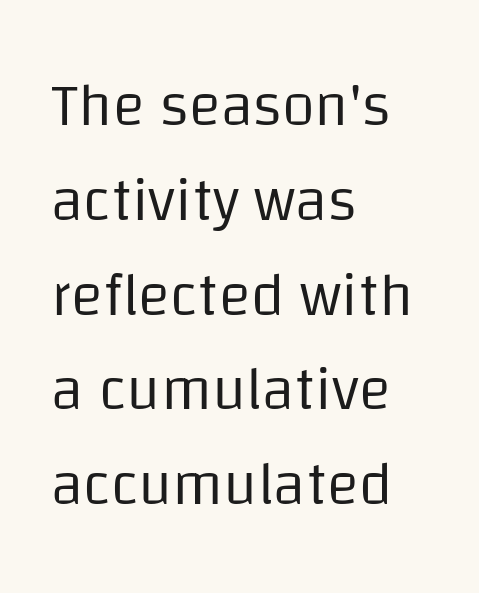
These glyphs show unthickened strokes, regular width or finer. Nobody drew a line under any word here. Check where the strokes stop: nothing finishes them off — pure sans. A typesetter would call this proportional, since set widths differ per character. You can tell it's not italic because the verticals are truly vertical.
